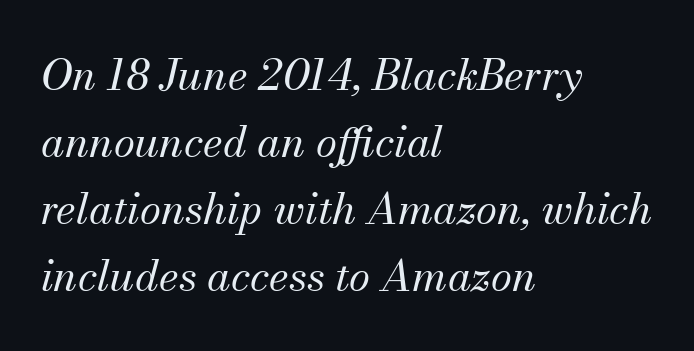
{"serif": "yes", "italic": "yes", "lean": "right", "slant_degrees": 13, "bold": "no", "weight": "regular", "width": "normal", "stroke_contrast": "medium", "x_height": "small", "monospaced": "no", "underline": "no", "align": "left", "line_spacing": "normal", "line_spacing_ratio": 1.56, "letter_spacing": "normal", "letter_spacing_em": 0.0, "glyph_px": 43}
